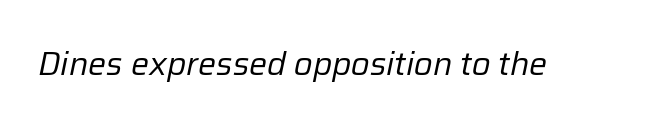
These lines keep a tight, regular rhythm from letter to letter. Note the varied advance widths — an 'i' is clearly narrower than an 'm'. The foot of each line stays bare and open. Quick note: italic.
